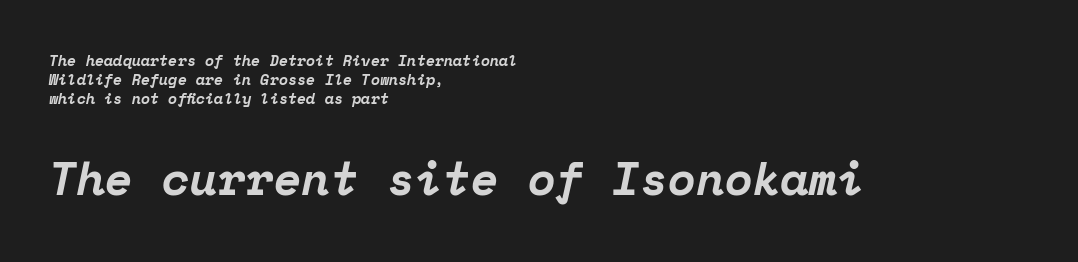
The image shows 46 px bold serif type, italic (leaning right), monospaced; set left-aligned, normal line spacing (1.28x), normal letter spacing, not underlined; the second (bottom) block is 3.07x larger; low stroke contrast and a medium x-height.
